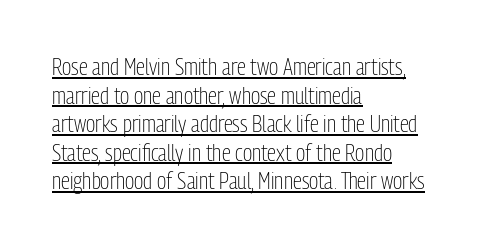
{"italic": "no", "bold": "no", "underline": "yes", "align": "left", "line_spacing_ratio": 1.24, "letter_spacing": "normal", "letter_spacing_em": 0.0, "glyph_px": 23}
